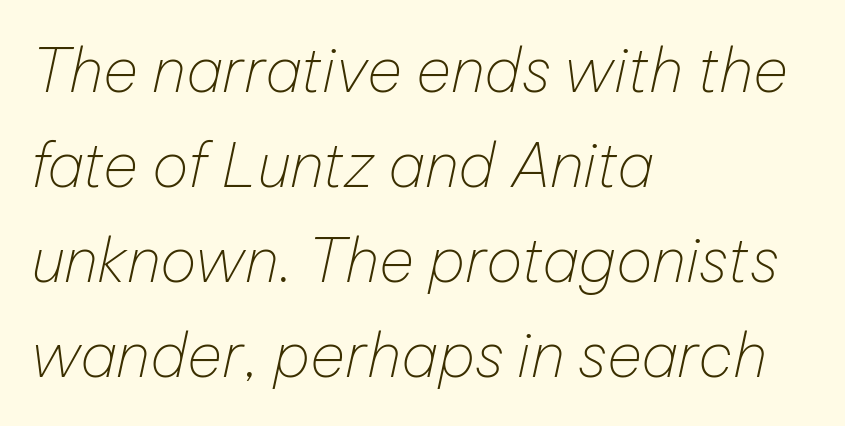
Q: Is the text bold? A: No.
Q: Is the text italic (slanted)? A: Yes, it leans right by about 12 degrees.
Q: Is the text underlined? A: No.
Q: How is the paragraph aligned? A: Left-aligned.
Q: Is the spacing between letters normal or unusually wide? A: Normal.
Q: Is the spacing between lines tight, normal or loose? A: Normal.
Q: Width (condensed, normal, or wide)? A: Normal.
Q: Stroke contrast? A: Low.
Q: x-height? A: Medium.
Q: Monospaced? A: No.
